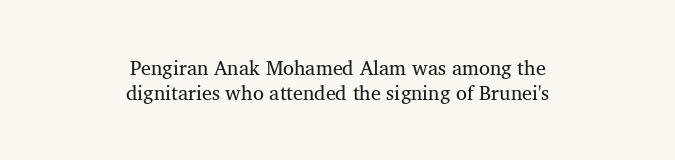
Q: Is the text bold? A: No.
Q: Is the text italic (slanted)? A: No, it is upright.
Q: Is the text underlined? A: No.
Q: How is the paragraph aligned? A: Centered.
Q: Is the spacing between letters normal or unusually wide? A: Normal.
Q: Is the spacing between lines tight, normal or loose? A: Normal.
